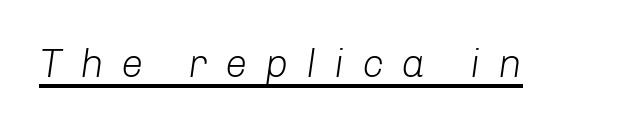
Q: Is the text bold? A: No.
Q: Is the text italic (slanted)? A: Yes, it leans right by about 8 degrees.
Q: Is the text underlined? A: Yes.
Q: Is the spacing between letters normal or unusually wide? A: Unusually wide.
Q: Width (condensed, normal, or wide)? A: Normal.
Q: Stroke contrast? A: Low.
Q: x-height? A: Medium.
Q: Monospaced? A: No.
